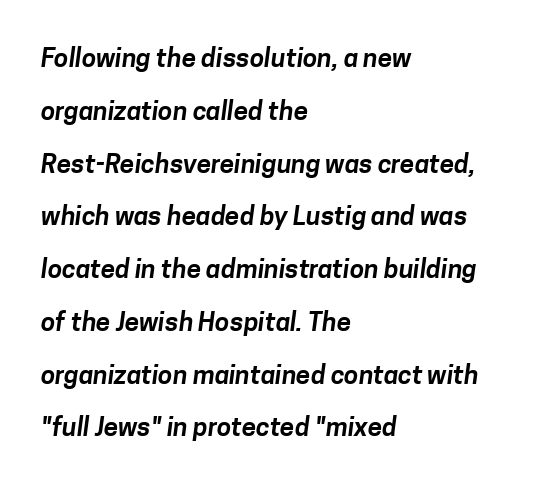
Check the space under the baseline: it is left empty. Visually the block forms a straight wall on the left and a jagged coastline on the right. What's the leading like? Stretched, with rows far apart. The gaps between neighbouring characters are ordinary and unremarkable.
